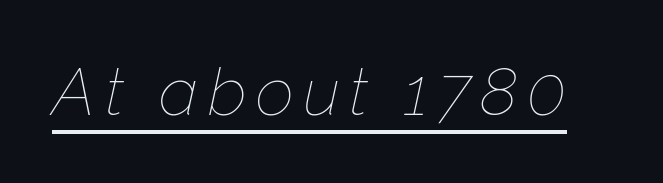
{"italic": "yes", "lean": "right", "slant_degrees": 12, "bold": "no", "weight": "thin", "width": "normal", "stroke_contrast": "low", "x_height": "medium", "monospaced": "no", "underline": "yes", "glyph_px": 67}
